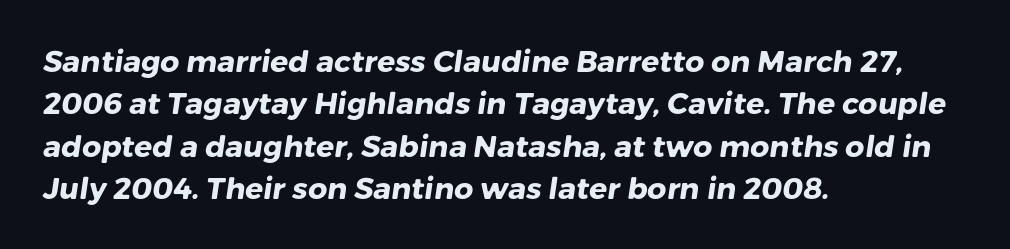
The sample has been set heavy, in full bold. Character widths vary here, with narrow letters taking less room than wide ones. The paragraph has a hard left edge and a soft right edge. This sample uses plain, unmodified letter spacing. Beneath every word, the page is bare.
